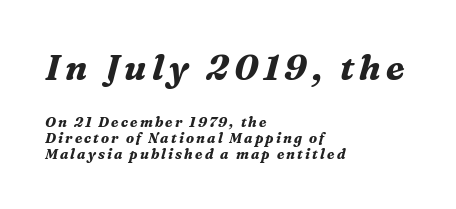
Q: Is the text bold? A: Yes.
Q: Is the text italic (slanted)? A: Yes, it leans right by about 16 degrees.
Q: Is the typeface a serif or a sans-serif typeface? A: Serif.
Q: Is the text underlined? A: No.
Q: How is the paragraph aligned? A: Left-aligned.
Q: Is the spacing between lines tight, normal or loose? A: Tight.
Q: Which block of text is set in a larger size, the first (top) or the second (bottom)? A: The first (top) one.
Q: Width (condensed, normal, or wide)? A: Normal.
Q: Stroke contrast? A: Medium.
Q: x-height? A: Medium.
Q: Monospaced? A: No.
